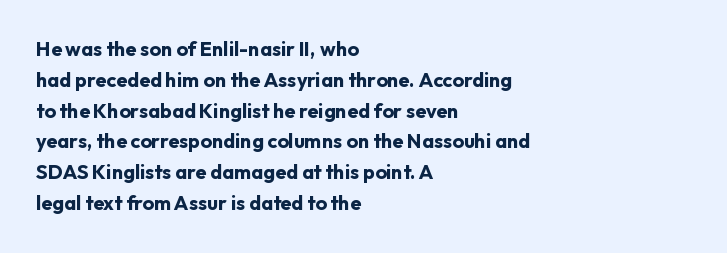
A student would call this left alignment; a typographer would say flush left, rag right. Any mark beneath the type? The region is blank. A dark, heavy texture on the line: the type is bold. The leading is moderate, giving the passage an even texture. The gaps between neighbouring characters are ordinary and unremarkable. The axis of the letterforms is exactly vertical.
